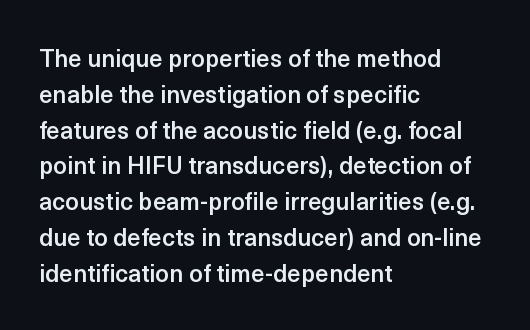
{"italic": "no", "bold": "semi", "underline": "no", "align": "left", "line_spacing": "normal", "line_spacing_ratio": 1.49, "letter_spacing": "normal", "letter_spacing_em": 0.0, "glyph_px": 24}
